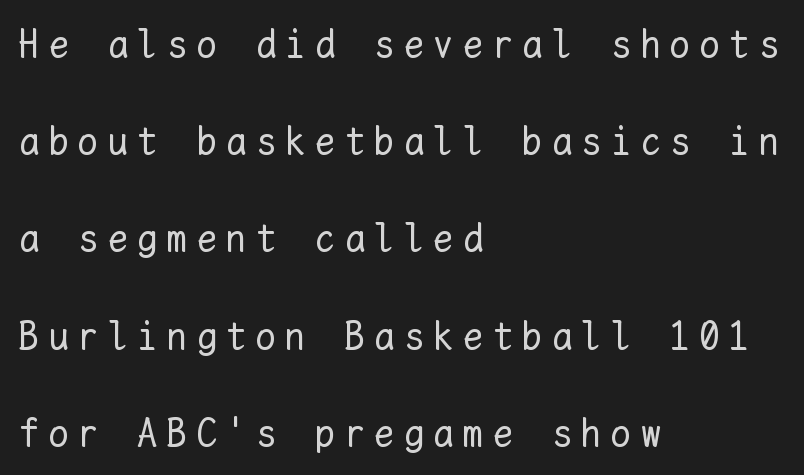
The image shows 40 px regular-weight type, upright, monospaced; set left-aligned, loose line spacing (2.43x), unusually wide letter spacing (+0.24 em), not underlined; low stroke contrast and a medium x-height.
